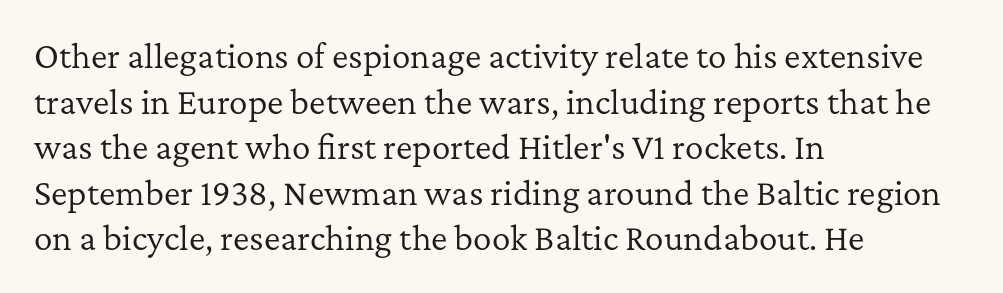
Q: Is the text bold? A: No.
Q: Is the text italic (slanted)? A: No, it is upright.
Q: Is the typeface a serif or a sans-serif typeface? A: Serif.
Q: Is the text underlined? A: No.
Q: How is the paragraph aligned? A: Left-aligned.
Q: Is the spacing between letters normal or unusually wide? A: Normal.
Q: Is the spacing between lines tight, normal or loose? A: Normal.
Q: Width (condensed, normal, or wide)? A: Normal.
Q: Stroke contrast? A: Low.
Q: x-height? A: Medium.
Q: Monospaced? A: No.
